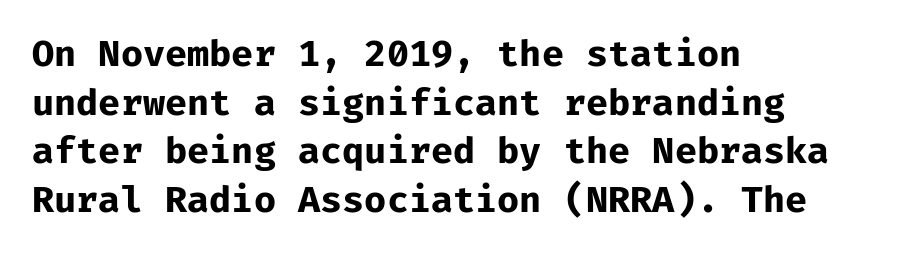
{"serif": "no", "italic": "no", "bold": "yes", "weight": "bold", "width": "normal", "stroke_contrast": "low", "x_height": "medium", "monospaced": "yes", "underline": "no", "align": "left", "line_spacing": "normal", "line_spacing_ratio": 1.35, "letter_spacing": "normal", "letter_spacing_em": 0.0, "glyph_px": 36}
